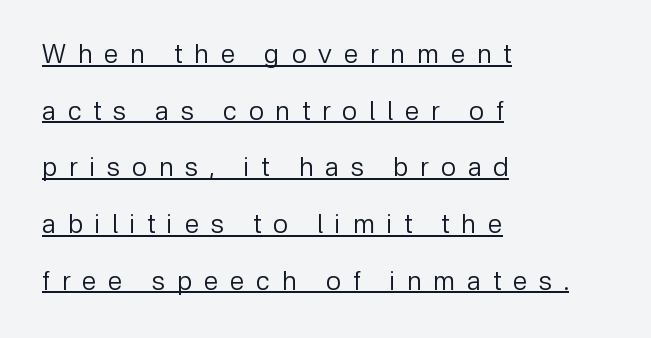
{"italic": "no", "bold": "no", "underline": "yes", "align": "left", "line_spacing": "loose", "line_spacing_ratio": 2.18, "letter_spacing": "wide", "letter_spacing_em": 0.46, "glyph_px": 26}
